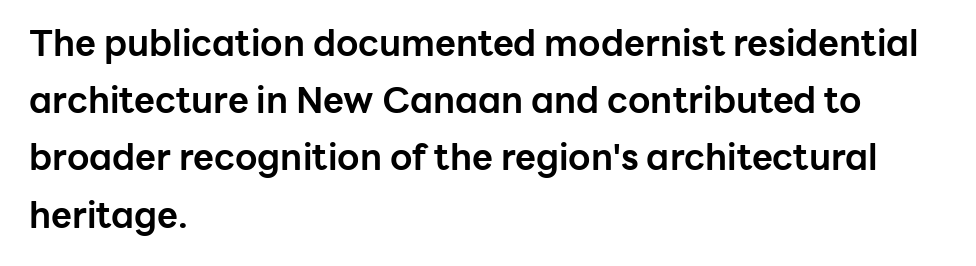
The image shows 36 px bold sans-serif type, upright; set left-aligned, normal line spacing (1.59x), normal letter spacing, not underlined; low stroke contrast and a medium x-height.
